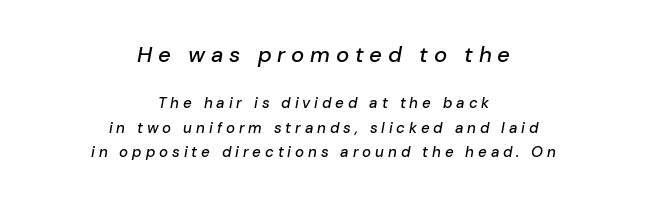
The image shows 22 px text type, italic (leaning right); set centered, normal line spacing (1.63x), unusually wide letter spacing (+0.26 em), not underlined; the first (top) block is 1.47x larger.
